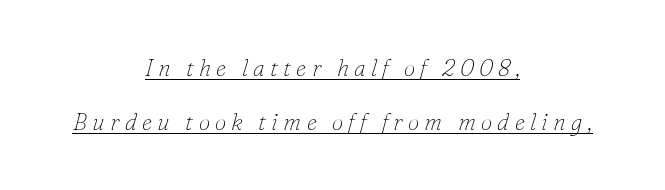
Q: Is the text bold? A: No.
Q: Is the text italic (slanted)? A: Yes, it leans right by about 16 degrees.
Q: Is the text underlined? A: Yes.
Q: How is the paragraph aligned? A: Centered.
Q: Is the spacing between letters normal or unusually wide? A: Unusually wide.
Q: Is the spacing between lines tight, normal or loose? A: Loose.
